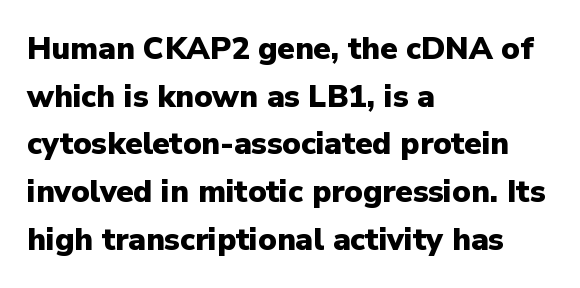
The letters stand straight up with perfectly vertical stems. This block has exactly the height ordinary leading produces. The letterforms sit shoulder to shoulder at normal distance. Letterform terminals end flat and unadorned throughout the passage. Emphasis by weight is at full strength: bold. Do the characters align in a grid? No, the font is proportional.
